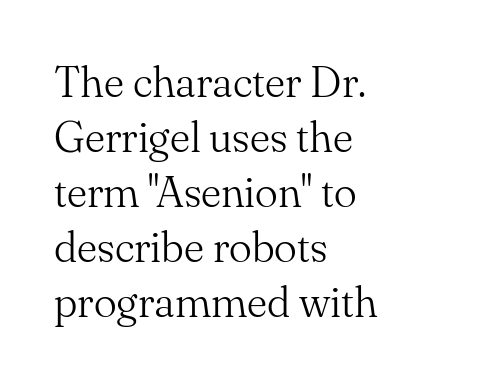
Q: Is the text bold? A: No.
Q: Is the text italic (slanted)? A: No, it is upright.
Q: Is the typeface a serif or a sans-serif typeface? A: Serif.
Q: Is the text underlined? A: No.
Q: How is the paragraph aligned? A: Left-aligned.
Q: Is the spacing between letters normal or unusually wide? A: Normal.
Q: Is the spacing between lines tight, normal or loose? A: Normal.
Q: Width (condensed, normal, or wide)? A: Normal.
Q: Stroke contrast? A: Medium.
Q: x-height? A: Small.
Q: Monospaced? A: No.
